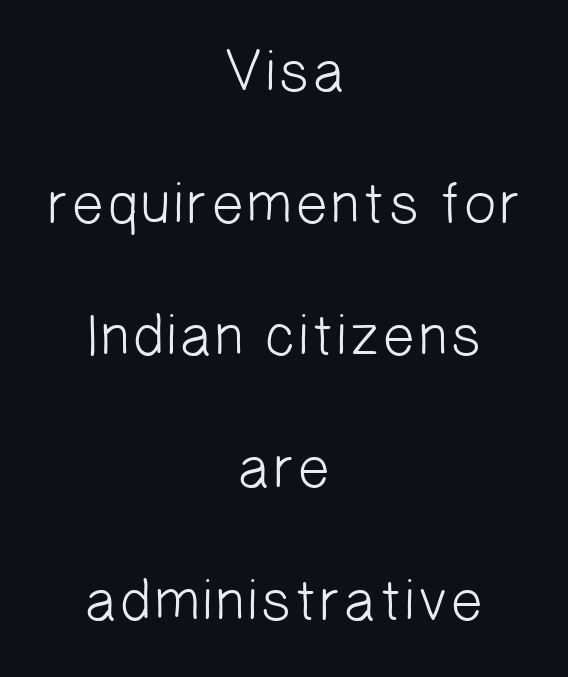
The image shows 59 px light sans-serif type; set centered, loose line spacing (2.24x), normal letter spacing, not underlined; low stroke contrast and a medium x-height.
